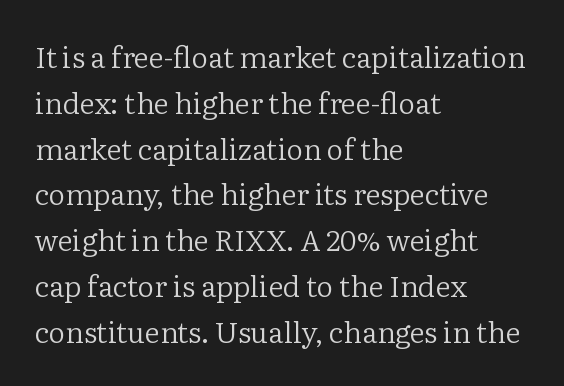
{"serif": "yes", "italic": "no", "bold": "no", "weight": "regular", "width": "normal", "stroke_contrast": "low", "x_height": "medium", "monospaced": "no", "underline": "no", "align": "left", "line_spacing": "normal", "line_spacing_ratio": 1.58, "letter_spacing": "normal", "letter_spacing_em": 0.0, "glyph_px": 29}
